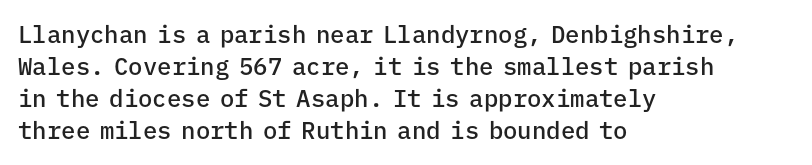
The string is rendered with underlining switched off. Stroke thickness is moderately raised; the sample reads as semibold. Tracking here is standard; glyphs follow each other at the usual distance. The block of text has a typical density, with ordinary space between rows.
